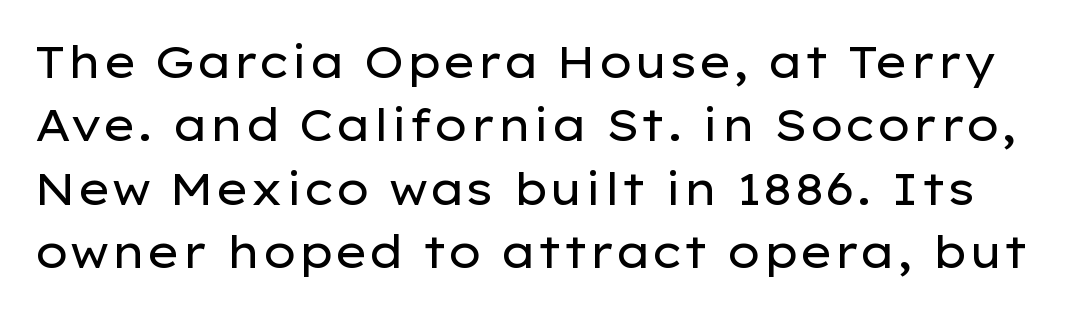
Q: Is the text bold? A: No.
Q: Is the text italic (slanted)? A: No, it is upright.
Q: Is the typeface a serif or a sans-serif typeface? A: Sans-serif.
Q: Is the text underlined? A: No.
Q: Is the spacing between letters normal or unusually wide? A: Normal.
Q: Is the spacing between lines tight, normal or loose? A: Normal.
Q: Width (condensed, normal, or wide)? A: Wide.
Q: Stroke contrast? A: Low.
Q: x-height? A: Medium.
Q: Monospaced? A: No.
